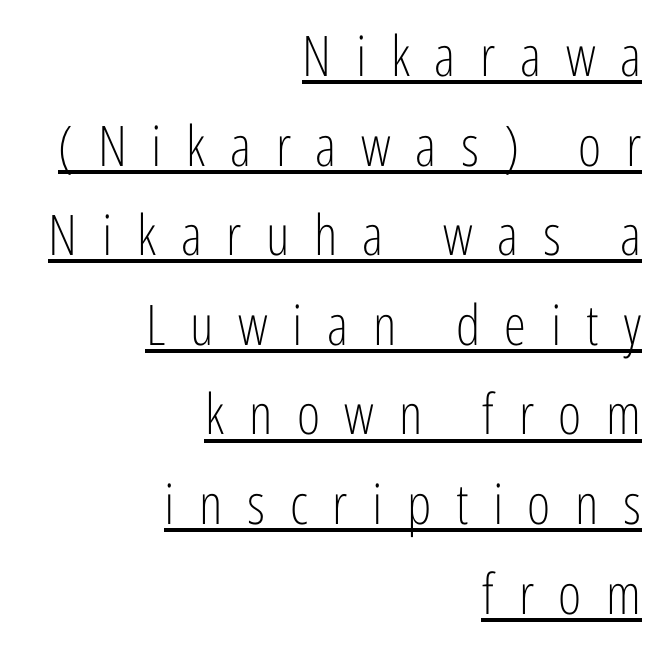
Caption: lettering with a line underneath. Which margin do the lines hug? The right one — the left edge is uneven. In terms of posture, this sample is upright. Whoever set this chose a conventional vertical rhythm. The letters advance in unequal steps, a hallmark of proportional type.
